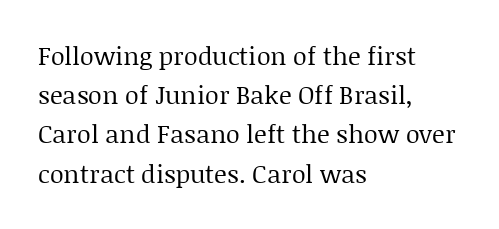
Q: Is the text bold? A: No.
Q: Is the text italic (slanted)? A: No, it is upright.
Q: Is the text underlined? A: No.
Q: How is the paragraph aligned? A: Left-aligned.
Q: Is the spacing between letters normal or unusually wide? A: Normal.
Q: Is the spacing between lines tight, normal or loose? A: Normal.
